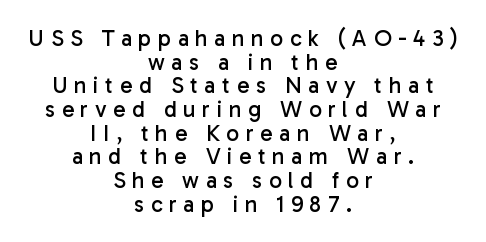
The image shows 23 px text type, upright; set centered, tight line spacing (1.03x), unusually wide letter spacing (+0.28 em), not underlined.
